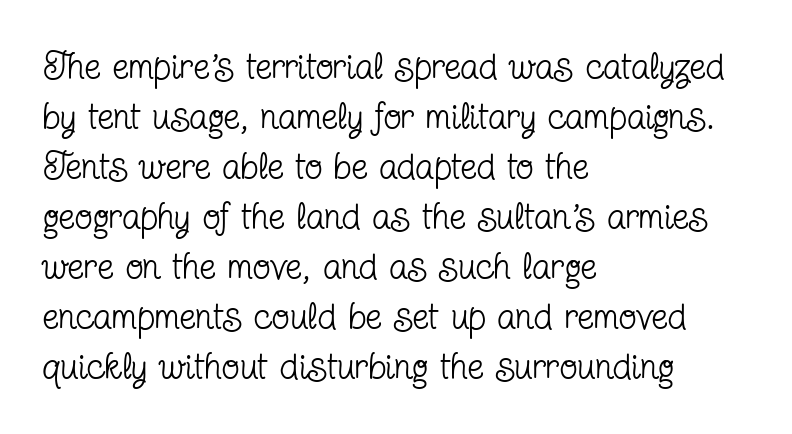
{"serif": "yes", "italic": "no", "bold": "no", "weight": "regular", "width": "condensed", "stroke_contrast": "low", "x_height": "medium", "monospaced": "no", "underline": "no", "align": "left", "line_spacing": "normal", "line_spacing_ratio": 1.35, "letter_spacing": "normal", "letter_spacing_em": 0.0, "glyph_px": 37}
